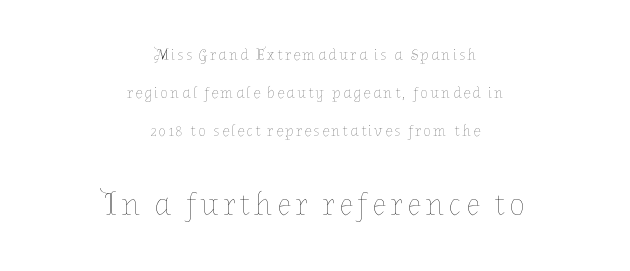
Q: Is the text bold? A: No.
Q: Is the text italic (slanted)? A: No, it is upright.
Q: Is the text underlined? A: No.
Q: How is the paragraph aligned? A: Centered.
Q: Is the spacing between lines tight, normal or loose? A: Loose.
Q: Which block of text is set in a larger size, the first (top) or the second (bottom)? A: The second (bottom) one.
Q: Width (condensed, normal, or wide)? A: Normal.
Q: Stroke contrast? A: Low.
Q: x-height? A: Medium.
Q: Monospaced? A: No.
